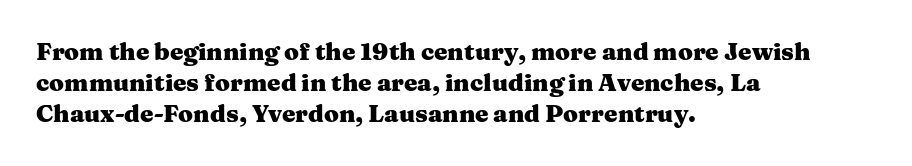
Every letter is thick-stroked: bold, no question. Line starts are locked; line ends wander. What's the leading like? Ordinary, nothing unusual. Glance below the letters and you will spot only blank space.
